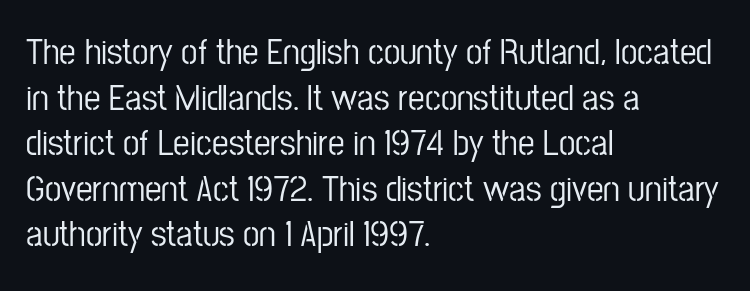
Q: Is the text italic (slanted)? A: No, it is upright.
Q: Is the typeface a serif or a sans-serif typeface? A: Sans-serif.
Q: Is the text underlined? A: No.
Q: How is the paragraph aligned? A: Left-aligned.
Q: Is the spacing between letters normal or unusually wide? A: Normal.
Q: Width (condensed, normal, or wide)? A: Condensed.
Q: Stroke contrast? A: Low.
Q: x-height? A: Medium.
Q: Monospaced? A: No.
